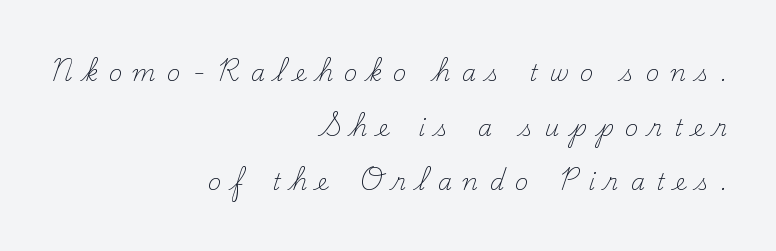
The image shows 23 px text type; set right-aligned, loose line spacing (2.37x), unusually wide letter spacing (+0.48 em), not underlined.
